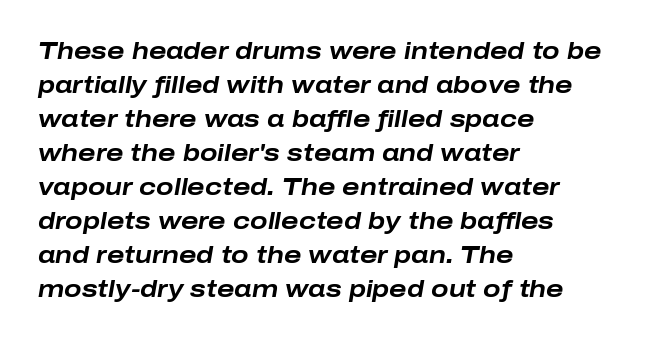
{"italic": "yes", "lean": "right", "slant_degrees": 10, "bold": "yes", "underline": "no", "align": "left", "line_spacing": "normal", "line_spacing_ratio": 1.48, "letter_spacing": "normal", "letter_spacing_em": 0.0, "glyph_px": 23}
